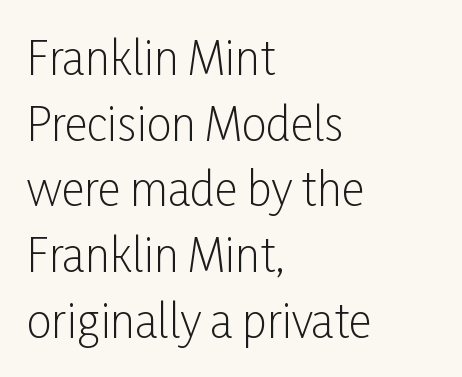
The letters stand upright; this is a roman face. You could call the tracking neutral — neither tight nor loose. The font family rendered here belongs to the sans-serif group. Descender tails drop into unmarked territory.
